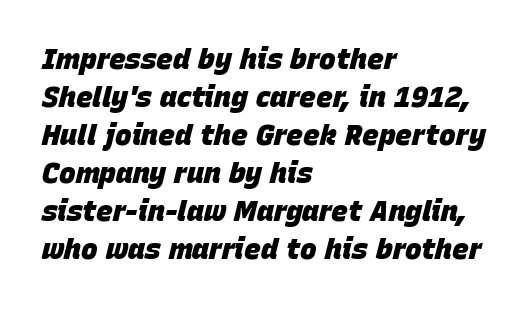
Q: Is the text bold? A: Yes.
Q: Is the text italic (slanted)? A: Yes, it leans right by about 15 degrees.
Q: Is the text underlined? A: No.
Q: How is the paragraph aligned? A: Left-aligned.
Q: Is the spacing between letters normal or unusually wide? A: Normal.
Q: Is the spacing between lines tight, normal or loose? A: Normal.
Q: Width (condensed, normal, or wide)? A: Normal.
Q: Stroke contrast? A: Low.
Q: x-height? A: Large.
Q: Monospaced? A: No.
